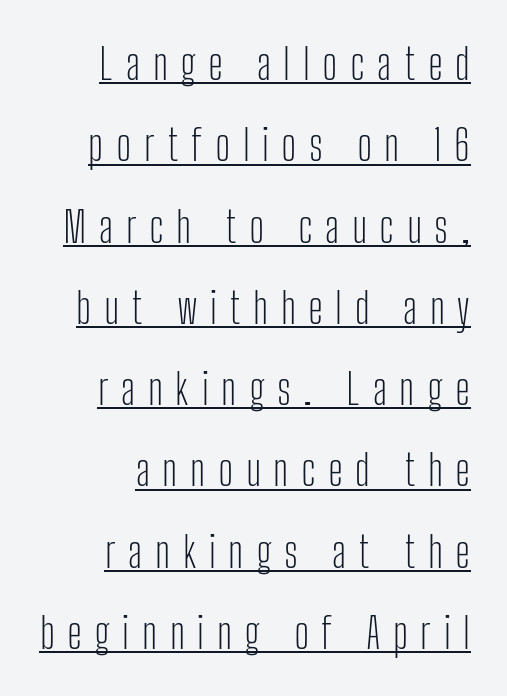
{"serif": "no", "italic": "no", "bold": "no", "weight": "light", "width": "condensed", "stroke_contrast": "low", "x_height": "medium", "monospaced": "no", "underline": "yes", "align": "right", "line_spacing_ratio": 1.89, "letter_spacing": "wide", "letter_spacing_em": 0.29, "glyph_px": 43}
